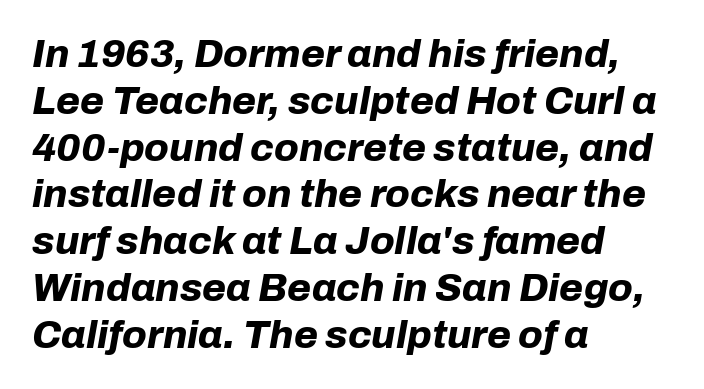
The image shows 39 px bold type, italic (leaning right); set left-aligned, line spacing 1.2x, normal letter spacing, not underlined; low stroke contrast and a medium x-height.
